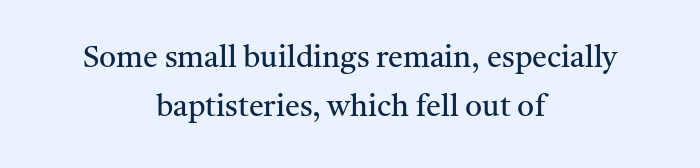
The image shows 30 px regular-weight serif type, upright; set centered, normal line spacing (1.62x), normal letter spacing, not underlined; medium stroke contrast and a medium x-height.
